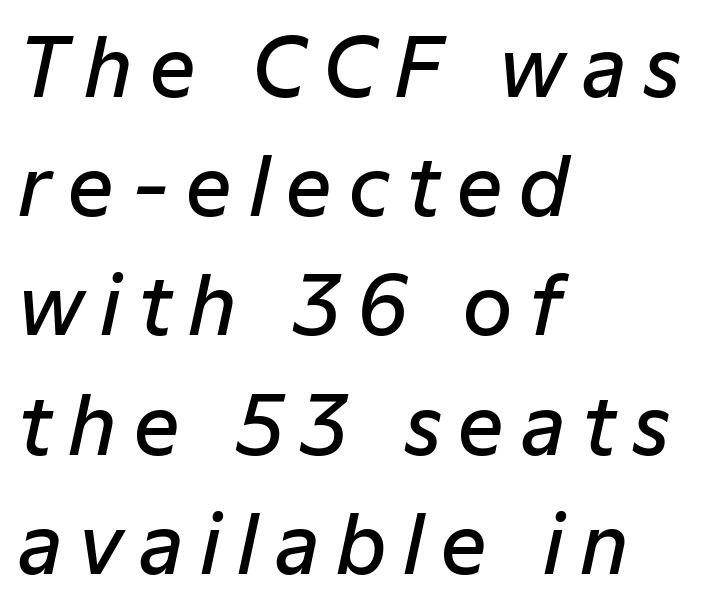
The whole block is typeset with a tilt. One-word summary of the alignment: left. Quick note: interline space is typical. These lines are rendered in a variable-pitch font. Semibold letterforms, between regular and bold. The string is rendered with underlining switched off.
